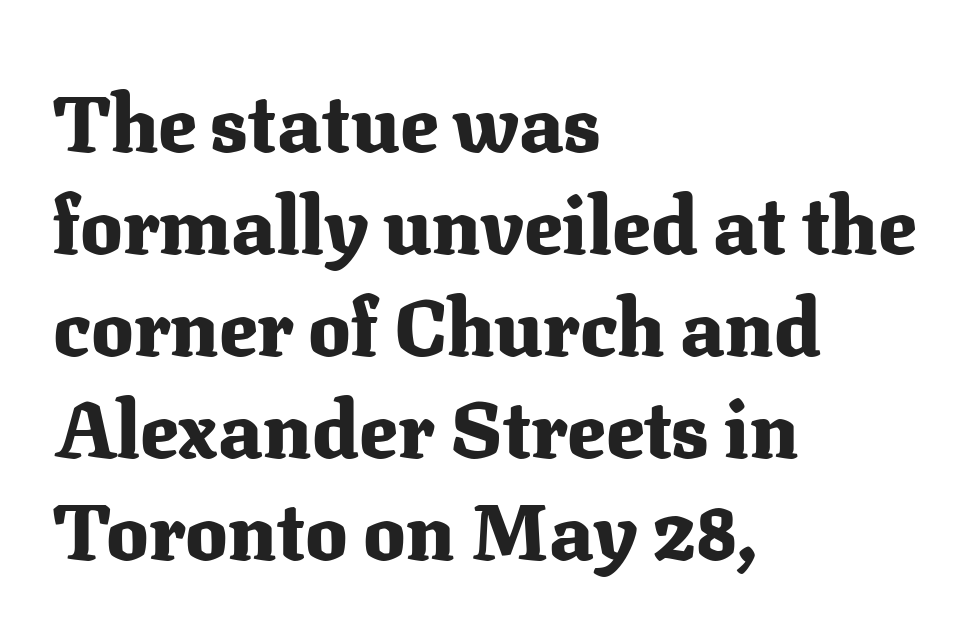
Q: Is the text bold? A: Yes.
Q: Is the text italic (slanted)? A: No, it is upright.
Q: Is the typeface a serif or a sans-serif typeface? A: Serif.
Q: Is the text underlined? A: No.
Q: How is the paragraph aligned? A: Left-aligned.
Q: Is the spacing between letters normal or unusually wide? A: Normal.
Q: Is the spacing between lines tight, normal or loose? A: Normal.
Q: Width (condensed, normal, or wide)? A: Normal.
Q: Stroke contrast? A: Medium.
Q: x-height? A: Medium.
Q: Monospaced? A: No.
